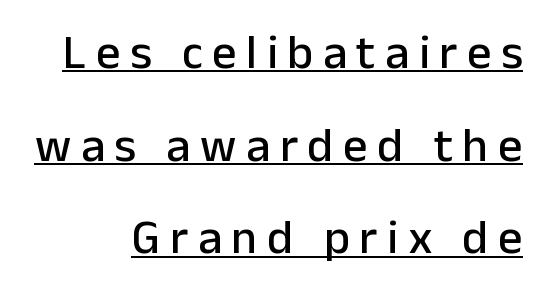
{"serif": "no", "italic": "no", "width": "normal", "stroke_contrast": "low", "x_height": "medium", "monospaced": "no", "underline": "yes", "align": "right", "line_spacing": "loose", "line_spacing_ratio": 1.93, "letter_spacing": "wide", "letter_spacing_em": 0.2, "glyph_px": 48}
